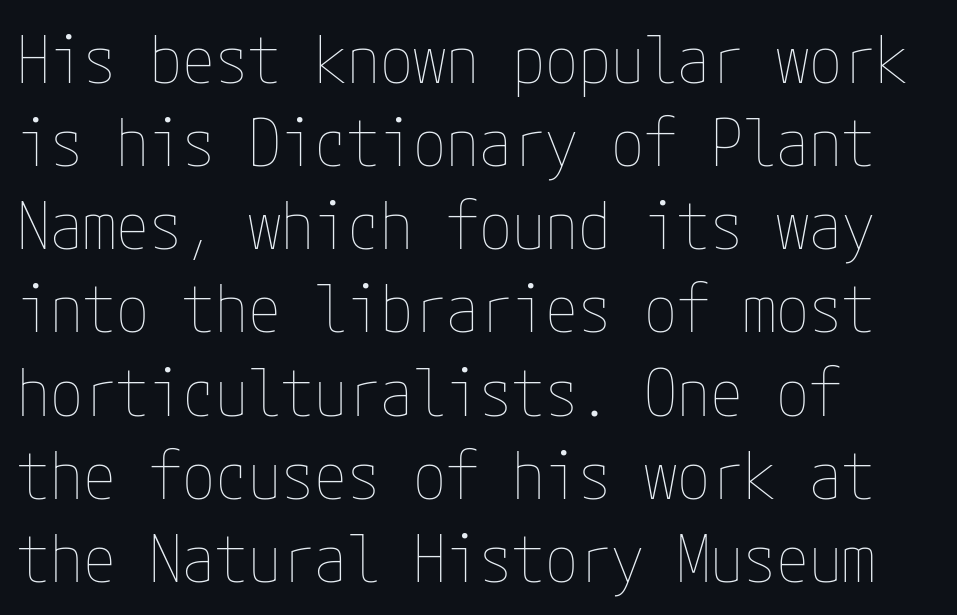
The image shows 66 px thin, condensed type, upright; set left-aligned, normal line spacing (1.26x), normal letter spacing, not underlined; low stroke contrast and a medium x-height.
